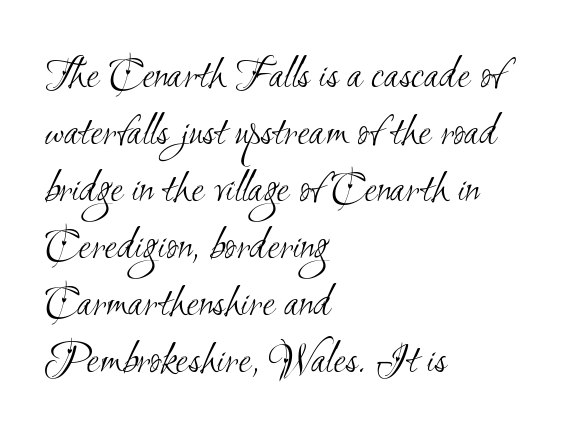
{"serif": "no", "bold": "no", "weight": "light", "width": "condensed", "stroke_contrast": "medium", "x_height": "small", "monospaced": "no", "underline": "no", "align": "left", "line_spacing_ratio": 1.24, "letter_spacing": "normal", "letter_spacing_em": 0.0, "glyph_px": 46}
